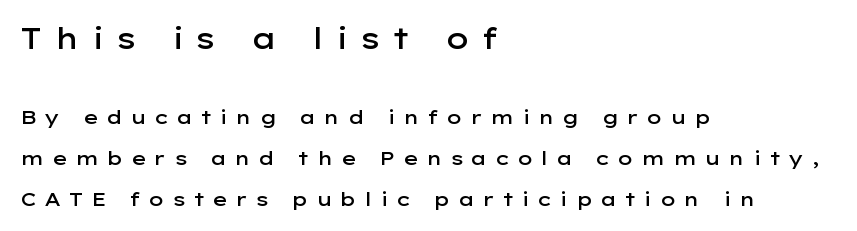
The image shows 29 px semibold, wide sans-serif type, upright; set left-aligned, loose line spacing (2.14x), unusually wide letter spacing (+0.37 em), not underlined; the first (top) block is 1.53x larger; low stroke contrast and a medium x-height.
